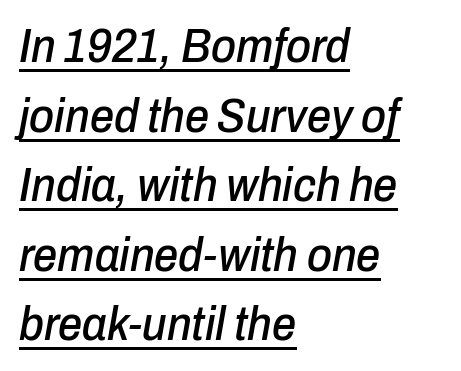
The image shows 48 px condensed type, italic (leaning right); set left-aligned, normal line spacing (1.45x), normal letter spacing, underlined; low stroke contrast and a medium x-height.
